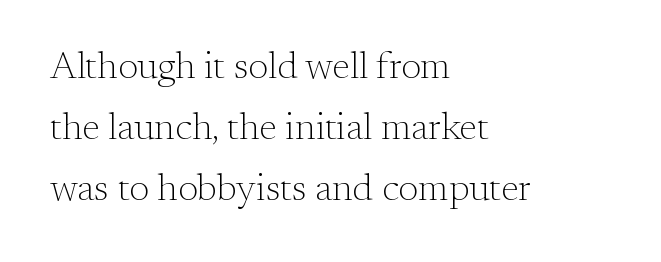
The type sits square on the baseline with zero lean. The letters look calm and open, with moderate or lighter stems. Does the copy run flush right? No — it runs flush left. Leading: standard. The rendering shows small feet on the letterforms — a serif design. You could not count columns in this text — the font is proportionally spaced.
